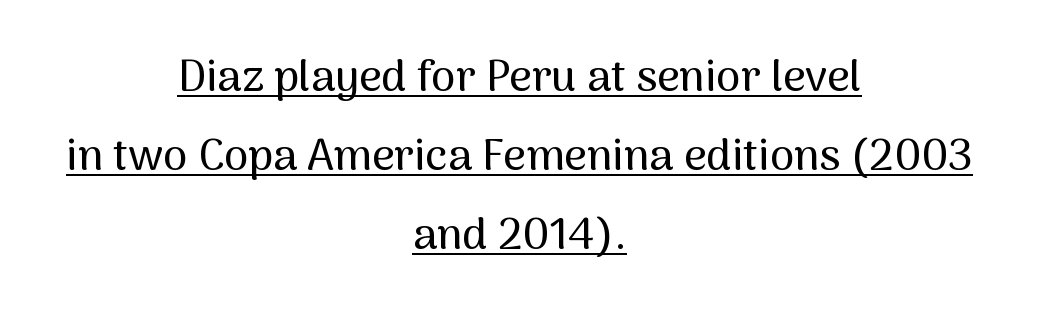
{"serif": "no", "italic": "no", "width": "normal", "stroke_contrast": "medium", "x_height": "medium", "monospaced": "no", "underline": "yes", "align": "center", "line_spacing_ratio": 1.8, "letter_spacing": "normal", "letter_spacing_em": 0.0, "glyph_px": 44}
